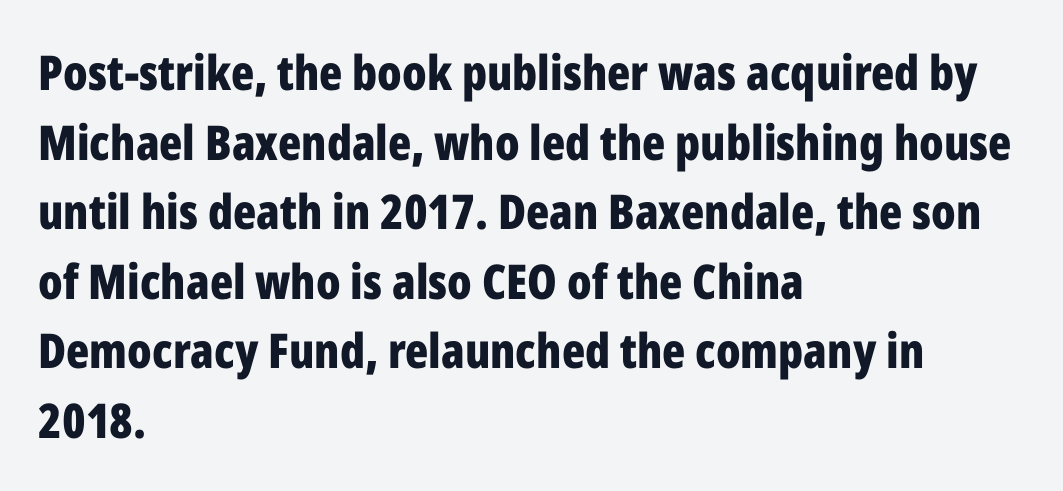
{"serif": "no", "italic": "no", "bold": "yes", "weight": "bold", "width": "condensed", "stroke_contrast": "low", "x_height": "medium", "monospaced": "no", "underline": "no", "align": "left", "line_spacing": "normal", "line_spacing_ratio": 1.45, "letter_spacing": "normal", "letter_spacing_em": 0.0, "glyph_px": 48}
